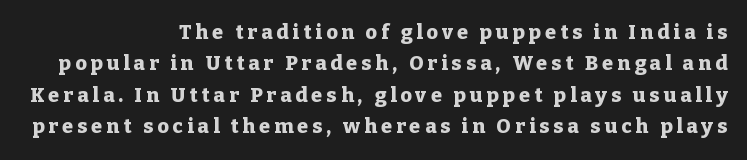
The block of text has a typical density, with ordinary space between rows. The line texture is sparse and dotted thanks to wide tracking. Bold? Absolutely — the strokes are thick and heavy. It's the straight-up-and-down kind of type. Teacher's note: observe the even right margin — that is flush-right alignment. Each row of text sits above clean, open space.
